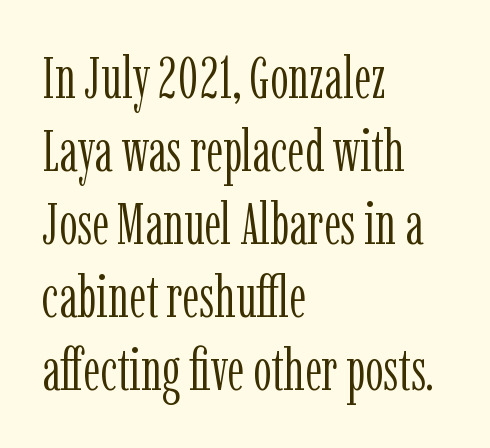
The image shows 58 px light, condensed serif type, upright; set left-aligned, normal line spacing (1.26x), normal letter spacing, not underlined; low stroke contrast and a medium x-height.
